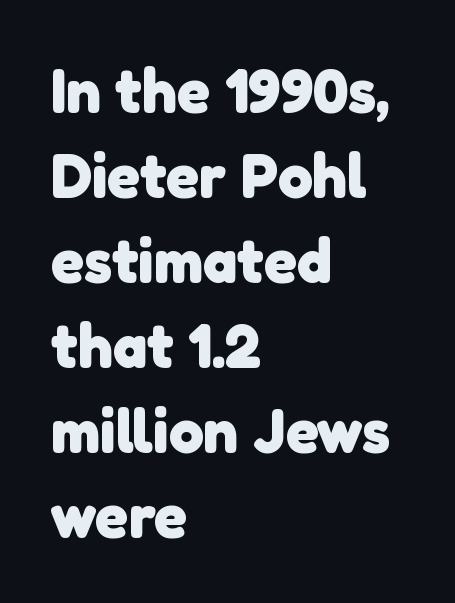
Q: Is the text bold? A: Yes.
Q: Is the typeface a serif or a sans-serif typeface? A: Sans-serif.
Q: Is the text underlined? A: No.
Q: How is the paragraph aligned? A: Left-aligned.
Q: Is the spacing between letters normal or unusually wide? A: Normal.
Q: Is the spacing between lines tight, normal or loose? A: Normal.
Q: Width (condensed, normal, or wide)? A: Normal.
Q: Stroke contrast? A: Low.
Q: x-height? A: Medium.
Q: Monospaced? A: No.
